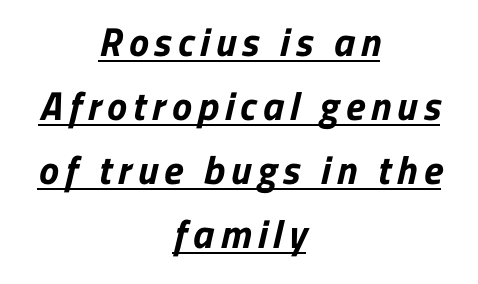
{"serif": "no", "bold": "yes", "weight": "bold", "width": "normal", "stroke_contrast": "low", "x_height": "medium", "monospaced": "no", "underline": "yes", "align": "center", "line_spacing": "normal", "line_spacing_ratio": 1.6, "glyph_px": 40}
